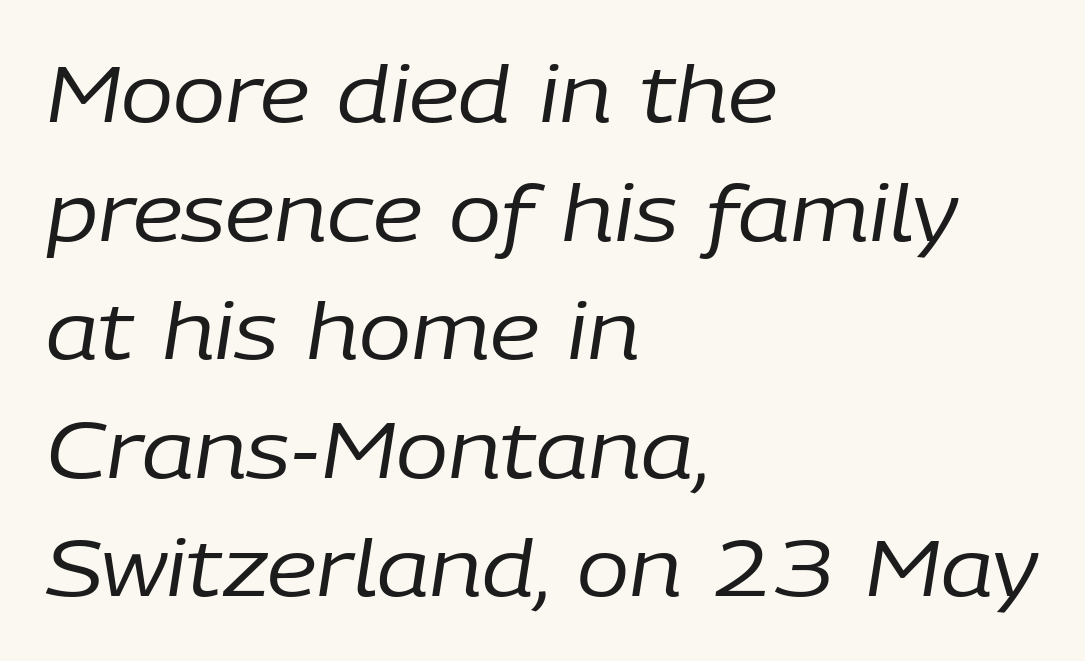
{"italic": "yes", "lean": "right", "slant_degrees": 9, "bold": "no", "weight": "regular", "width": "normal", "stroke_contrast": "low", "x_height": "medium", "monospaced": "no", "underline": "no", "align": "left", "line_spacing": "normal", "line_spacing_ratio": 1.52, "letter_spacing": "normal", "letter_spacing_em": 0.0, "glyph_px": 78}
